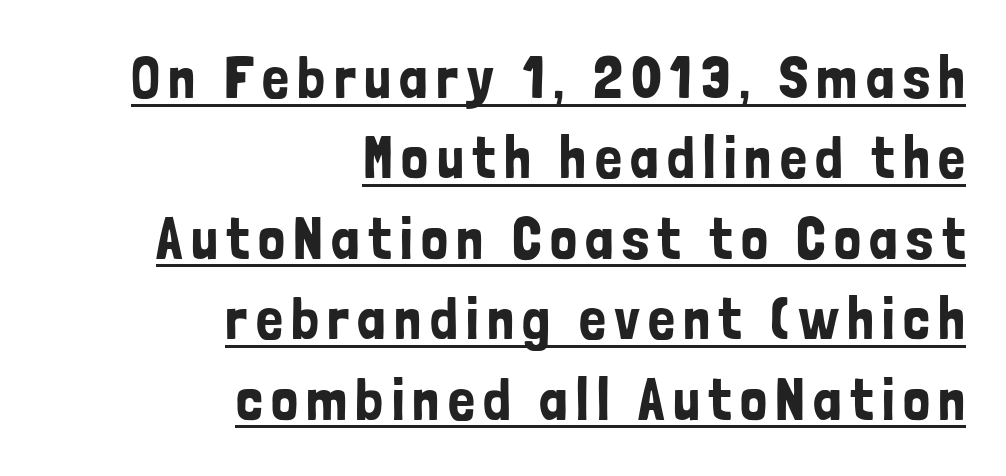
{"serif": "no", "italic": "no", "width": "condensed", "stroke_contrast": "low", "x_height": "medium", "monospaced": "no", "underline": "yes", "align": "right", "line_spacing": "normal", "line_spacing_ratio": 1.34, "glyph_px": 60}
